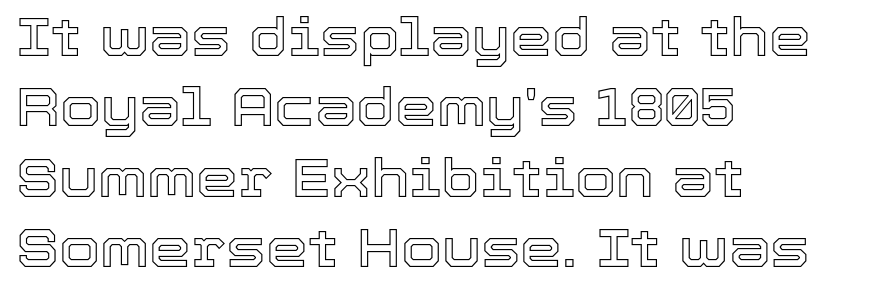
{"italic": "no", "width": "normal", "x_height": "medium", "monospaced": "no", "underline": "no", "align": "left", "line_spacing": "normal", "line_spacing_ratio": 1.33, "letter_spacing": "normal", "letter_spacing_em": 0.0, "glyph_px": 53}
